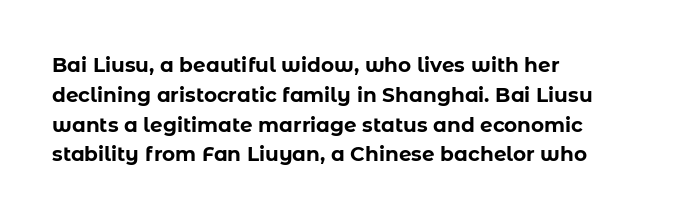
Q: Is the text bold? A: Yes.
Q: Is the text italic (slanted)? A: No, it is upright.
Q: Is the text underlined? A: No.
Q: How is the paragraph aligned? A: Left-aligned.
Q: Is the spacing between letters normal or unusually wide? A: Normal.
Q: Is the spacing between lines tight, normal or loose? A: Normal.
